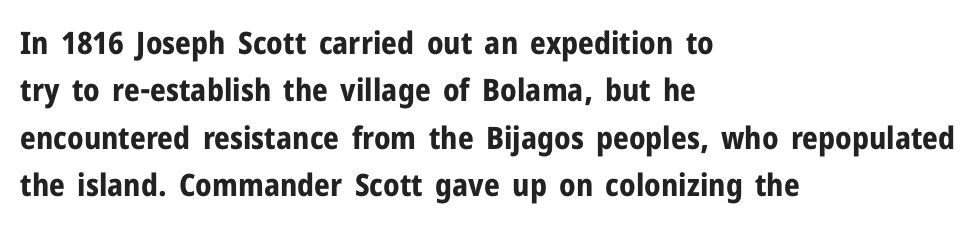
{"serif": "no", "italic": "no", "bold": "yes", "weight": "bold", "width": "normal", "stroke_contrast": "low", "x_height": "medium", "monospaced": "no", "underline": "no", "align": "left", "line_spacing": "normal", "line_spacing_ratio": 1.53, "letter_spacing": "normal", "letter_spacing_em": 0.0, "glyph_px": 31}
